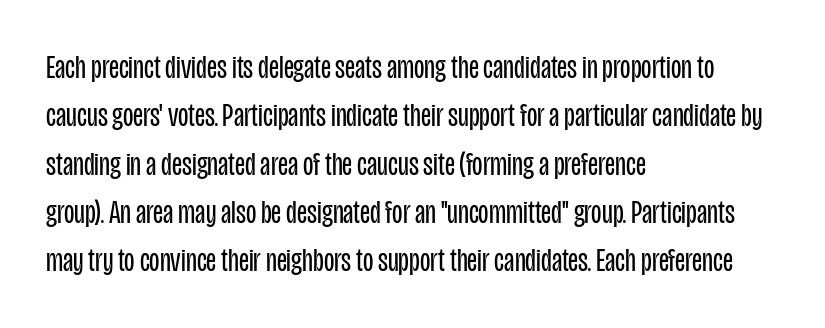
Look at the tracking — it's just the regular setting, nothing added. The typeface chosen for these lines omits serifs. The area under the type is left untouched. Is this a fixed-width face? No — the glyphs have proportional, varying widths. This block has exactly the height ordinary leading produces.
